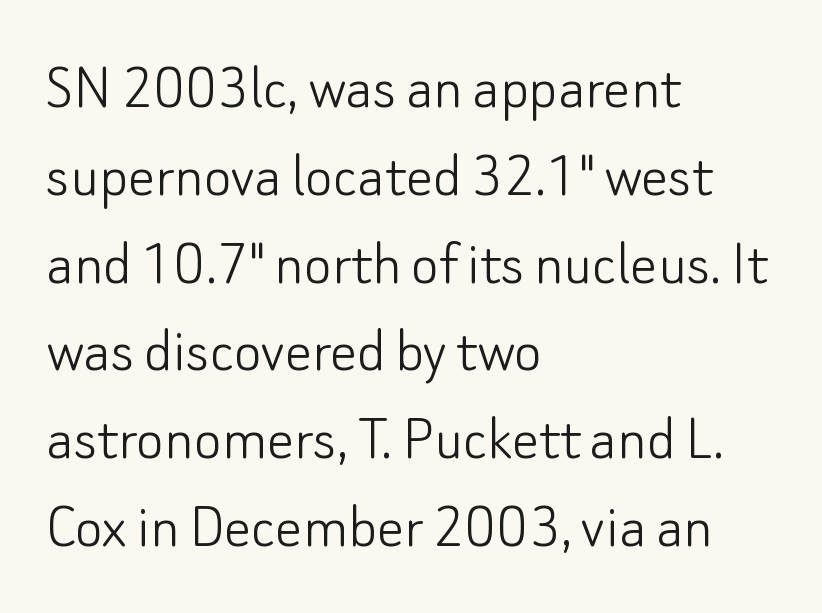
This rendering features lettering with no underline. The font family rendered here belongs to the sans-serif group. The paragraph has a hard left edge and a soft right edge. The font sits on the lighter half of the weight spectrum, regular included. The leading is moderate, giving the passage an even texture.
